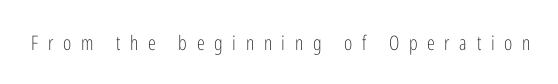
The image shows 20 px text type, upright; set unusually wide letter spacing (+0.48 em), not underlined.
